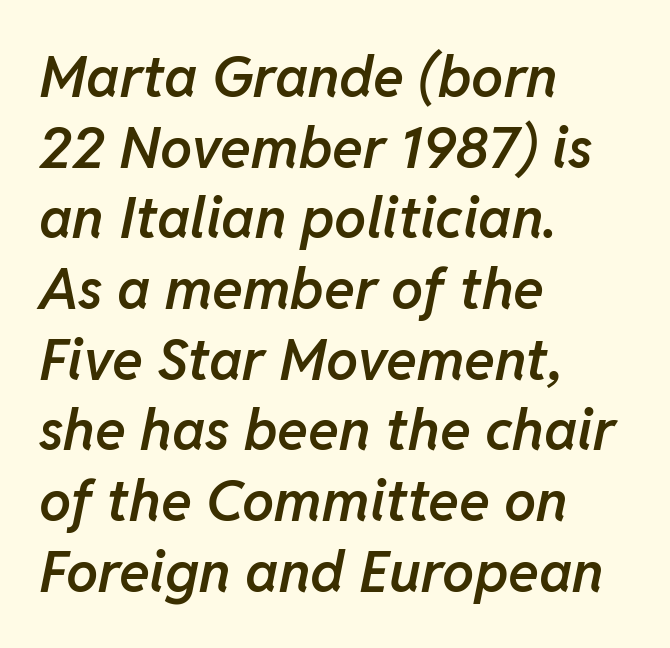
Q: Is the text bold? A: Semi-bold.
Q: Is the text italic (slanted)? A: Yes, it leans right by about 11 degrees.
Q: Is the text underlined? A: No.
Q: How is the paragraph aligned? A: Left-aligned.
Q: Is the spacing between letters normal or unusually wide? A: Normal.
Q: Width (condensed, normal, or wide)? A: Normal.
Q: Stroke contrast? A: Low.
Q: x-height? A: Medium.
Q: Monospaced? A: No.
